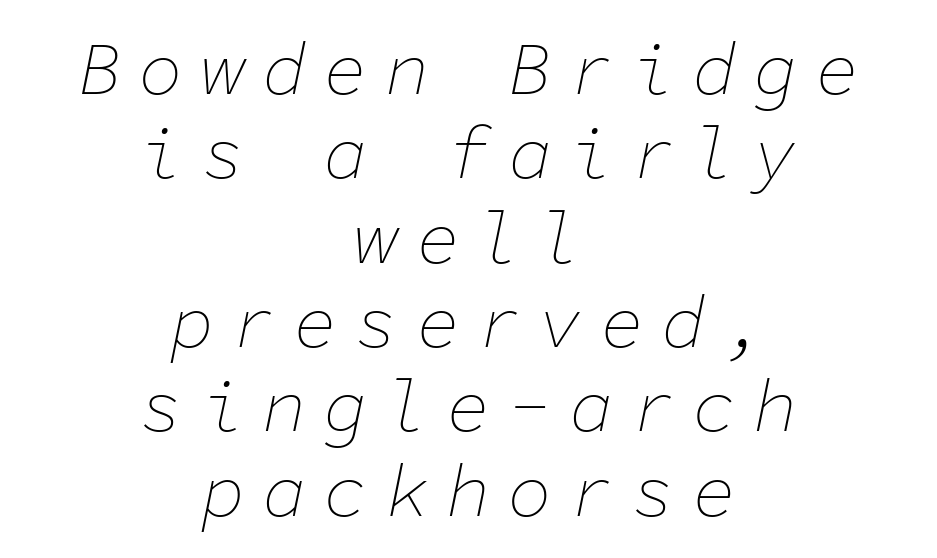
Q: Is the text bold? A: No.
Q: Is the text italic (slanted)? A: Yes, it leans right by about 11 degrees.
Q: Is the text underlined? A: No.
Q: How is the paragraph aligned? A: Centered.
Q: Is the spacing between letters normal or unusually wide? A: Unusually wide.
Q: Is the spacing between lines tight, normal or loose? A: Tight.
Q: Width (condensed, normal, or wide)? A: Normal.
Q: Stroke contrast? A: Low.
Q: x-height? A: Medium.
Q: Monospaced? A: Yes.
